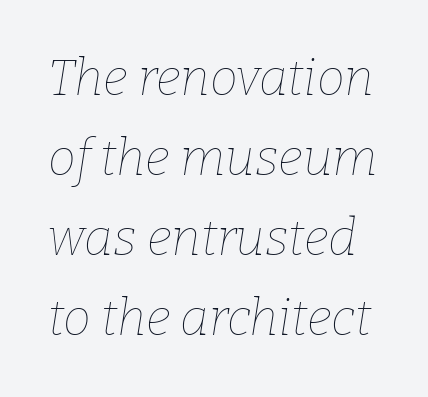
The image shows 50 px thin type, italic (leaning right); set normal line spacing (1.6x), normal letter spacing, not underlined; low stroke contrast and a medium x-height.
